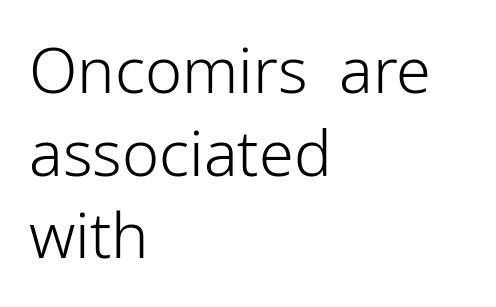
The image shows 63 px light sans-serif type, upright; set left-aligned, normal line spacing (1.31x), normal letter spacing, not underlined; low stroke contrast and a medium x-height.
